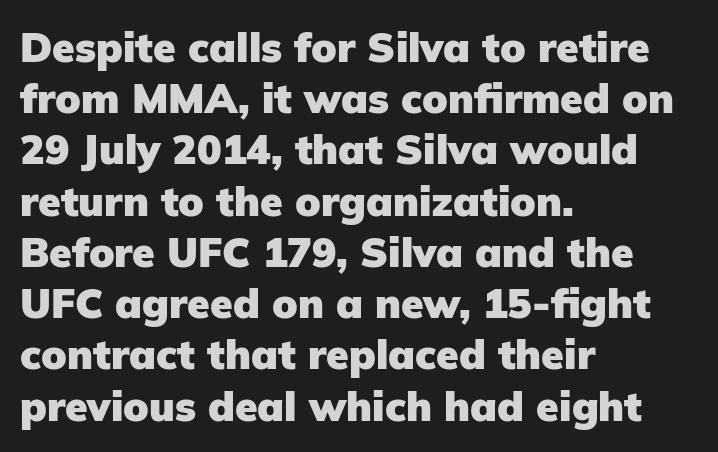
The image shows 41 px heavy sans-serif type, upright; set left-aligned, normal line spacing (1.25x), normal letter spacing, not underlined; low stroke contrast and a medium x-height.
